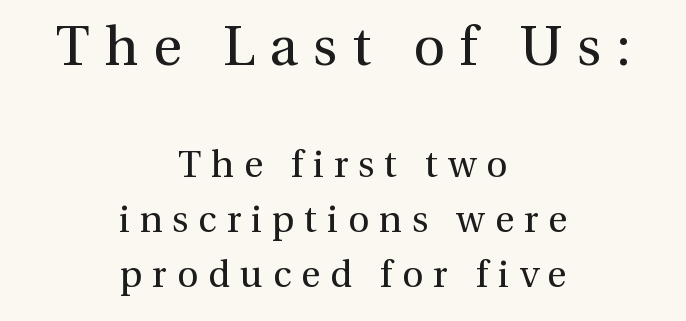
{"serif": "yes", "italic": "no", "bold": "no", "weight": "regular", "width": "normal", "stroke_contrast": "medium", "x_height": "medium", "monospaced": "no", "underline": "no", "align": "center", "line_spacing": "normal", "line_spacing_ratio": 1.49, "letter_spacing": "wide", "letter_spacing_em": 0.27, "larger_block": "first", "size_ratio": 1.49, "glyph_px": 55}
